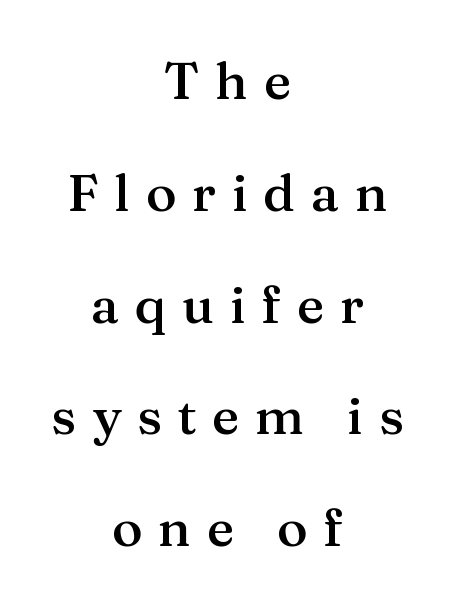
Q: Is the text bold? A: Semi-bold.
Q: Is the text italic (slanted)? A: No, it is upright.
Q: Is the typeface a serif or a sans-serif typeface? A: Serif.
Q: Is the text underlined? A: No.
Q: How is the paragraph aligned? A: Centered.
Q: Is the spacing between letters normal or unusually wide? A: Unusually wide.
Q: Is the spacing between lines tight, normal or loose? A: Loose.
Q: Width (condensed, normal, or wide)? A: Normal.
Q: Stroke contrast? A: Medium.
Q: x-height? A: Medium.
Q: Monospaced? A: No.
